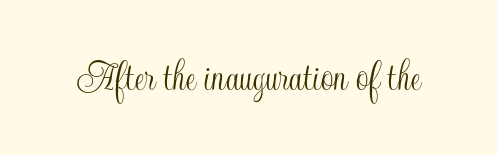
The image shows 45 px condensed type; set normal letter spacing, not underlined; a small x-height.
